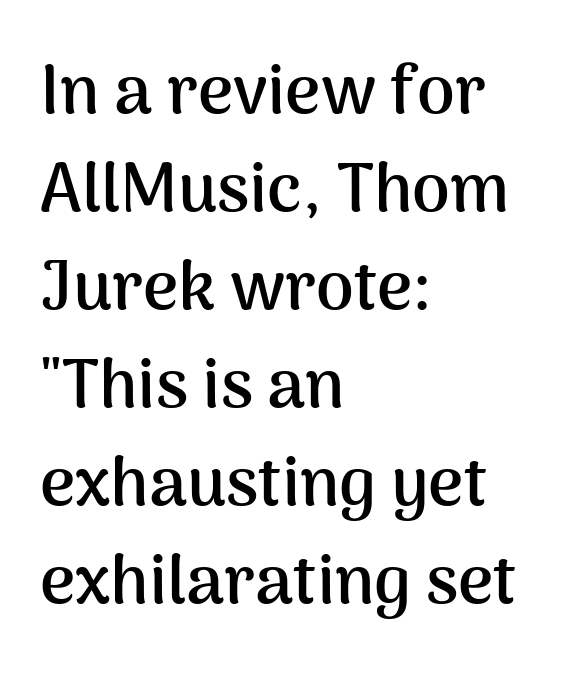
Strong, thick strokes mark this as bold type. The letters stand upright; this is a roman face. Does extra space separate the letters? No, they use regular spacing. Has an underline been added? It has not. This rendering employs a face without finishing strokes, i.e., a sans-serif. Varying glyph widths throughout — classic text-font behaviour.
